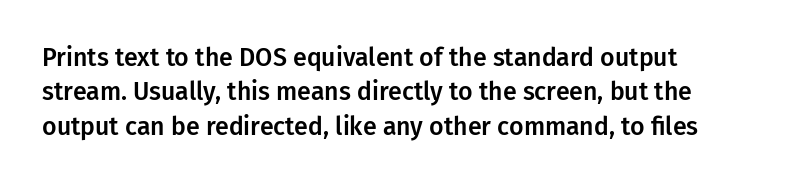
Style check: upright. All the whitespace from short lines collects on the right. Rule under the text: the space is simply empty. Leading matches the norm, producing a regular column.
